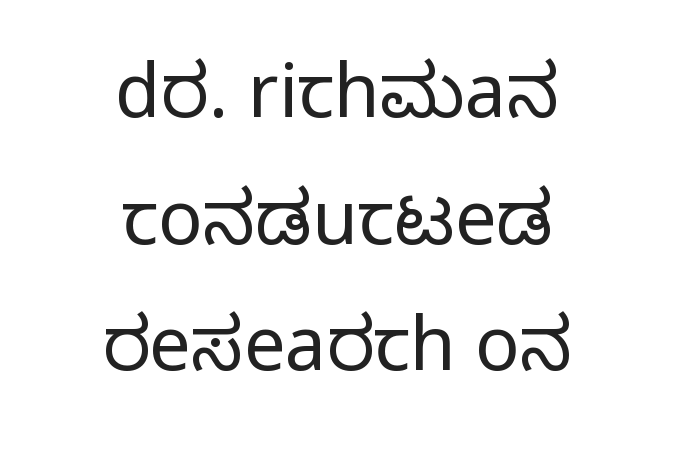
{"serif": "no", "italic": "no", "width": "condensed", "stroke_contrast": "medium", "monospaced": "no", "underline": "no", "align": "center", "line_spacing_ratio": 1.71, "letter_spacing": "normal", "letter_spacing_em": 0.0, "glyph_px": 74}
